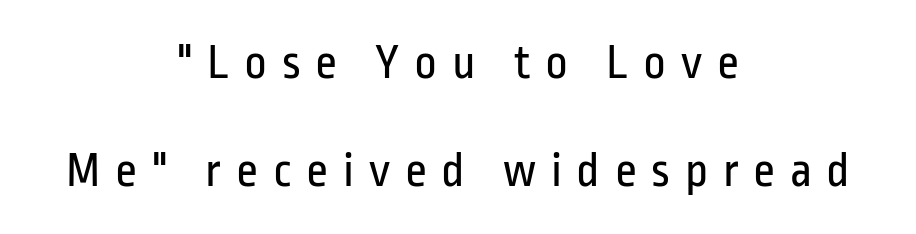
Q: Is the text bold? A: No.
Q: Is the text italic (slanted)? A: No, it is upright.
Q: Is the typeface a serif or a sans-serif typeface? A: Sans-serif.
Q: Is the text underlined? A: No.
Q: How is the paragraph aligned? A: Centered.
Q: Is the spacing between letters normal or unusually wide? A: Unusually wide.
Q: Is the spacing between lines tight, normal or loose? A: Loose.
Q: Width (condensed, normal, or wide)? A: Condensed.
Q: Stroke contrast? A: Low.
Q: x-height? A: Medium.
Q: Monospaced? A: No.
